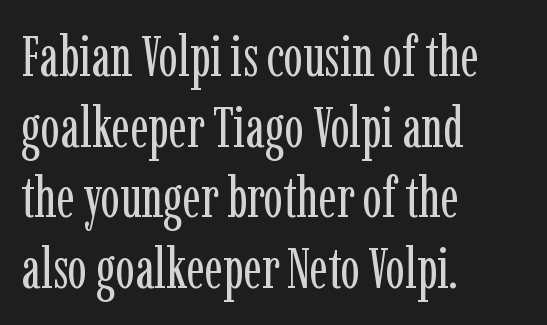
Q: Is the text bold? A: No.
Q: Is the text italic (slanted)? A: No, it is upright.
Q: Is the typeface a serif or a sans-serif typeface? A: Serif.
Q: Is the text underlined? A: No.
Q: How is the paragraph aligned? A: Left-aligned.
Q: Is the spacing between letters normal or unusually wide? A: Normal.
Q: Width (condensed, normal, or wide)? A: Condensed.
Q: Stroke contrast? A: Low.
Q: x-height? A: Medium.
Q: Monospaced? A: No.
